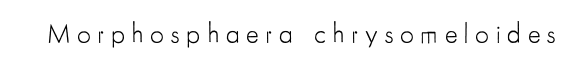
{"italic": "no", "bold": "no", "underline": "no", "letter_spacing": "wide", "letter_spacing_em": 0.25, "glyph_px": 27}
